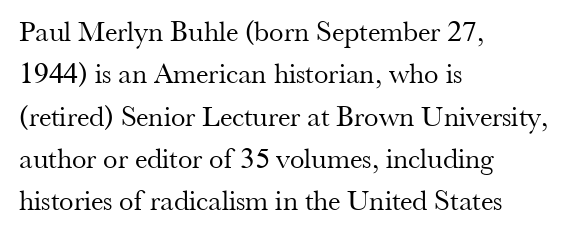
This sample uses a serif face. Notice how the passage keeps a crisp vertical edge on the left only. Style check: upright. The face used here is proportionally spaced, like ordinary book or web type.
